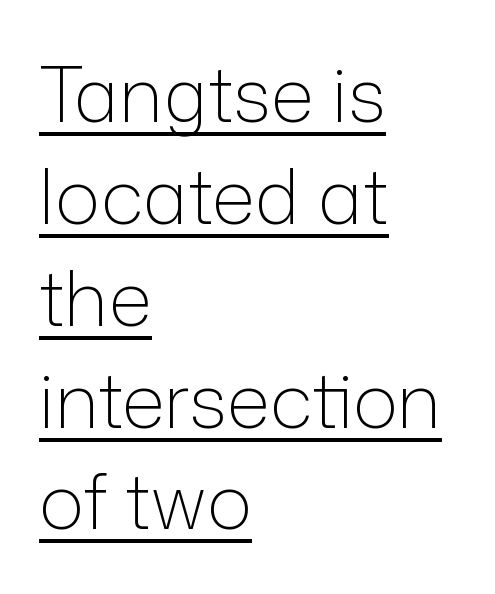
The image shows 76 px light sans-serif type, upright; set left-aligned, normal line spacing (1.34x), normal letter spacing, underlined; low stroke contrast and a medium x-height.
